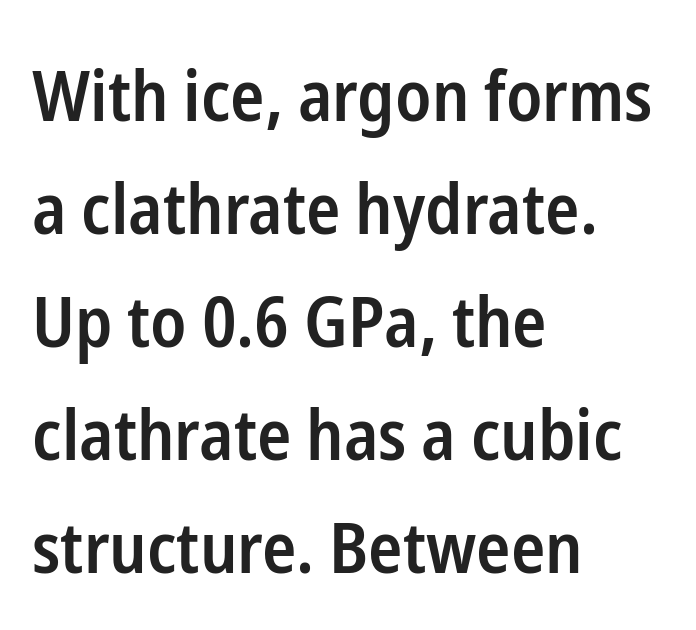
Q: Is the text bold? A: Semi-bold.
Q: Is the text italic (slanted)? A: No, it is upright.
Q: Is the typeface a serif or a sans-serif typeface? A: Sans-serif.
Q: Is the text underlined? A: No.
Q: How is the paragraph aligned? A: Left-aligned.
Q: Is the spacing between letters normal or unusually wide? A: Normal.
Q: Is the spacing between lines tight, normal or loose? A: Normal.
Q: Width (condensed, normal, or wide)? A: Condensed.
Q: Stroke contrast? A: Low.
Q: x-height? A: Medium.
Q: Monospaced? A: No.
